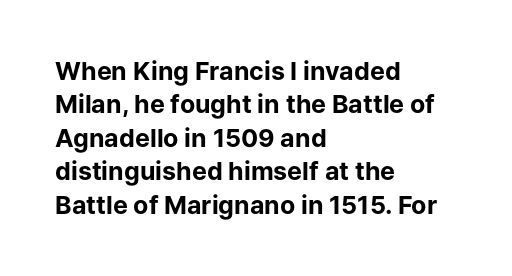
Q: Is the text bold? A: Yes.
Q: Is the text italic (slanted)? A: No, it is upright.
Q: Is the text underlined? A: No.
Q: How is the paragraph aligned? A: Left-aligned.
Q: Is the spacing between letters normal or unusually wide? A: Normal.
Q: Is the spacing between lines tight, normal or loose? A: Normal.
